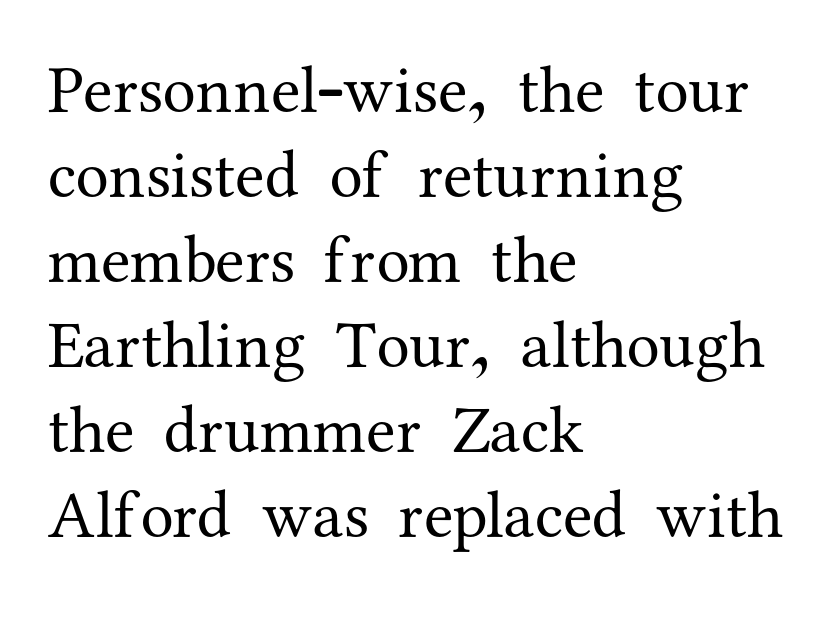
Q: Is the text bold? A: No.
Q: Is the text italic (slanted)? A: No, it is upright.
Q: Is the typeface a serif or a sans-serif typeface? A: Serif.
Q: Is the text underlined? A: No.
Q: How is the paragraph aligned? A: Left-aligned.
Q: Is the spacing between letters normal or unusually wide? A: Normal.
Q: Is the spacing between lines tight, normal or loose? A: Normal.
Q: Width (condensed, normal, or wide)? A: Normal.
Q: Stroke contrast? A: Medium.
Q: x-height? A: Medium.
Q: Monospaced? A: No.
